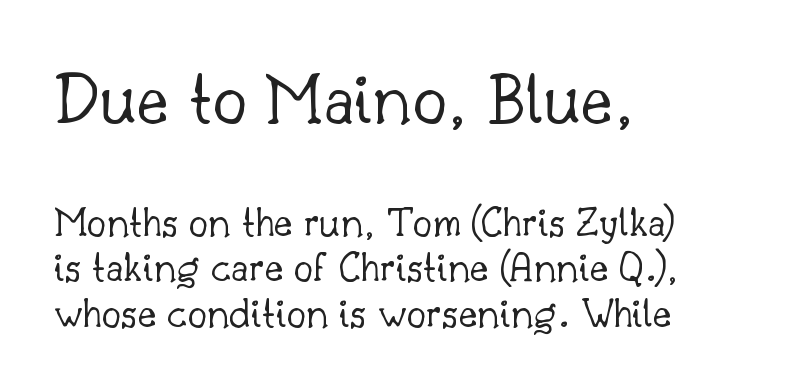
The image shows 77 px light type, upright; set left-aligned, tight line spacing (1.04x), normal letter spacing, not underlined; the first (top) block is 1.75x larger; low stroke contrast and a small x-height.
